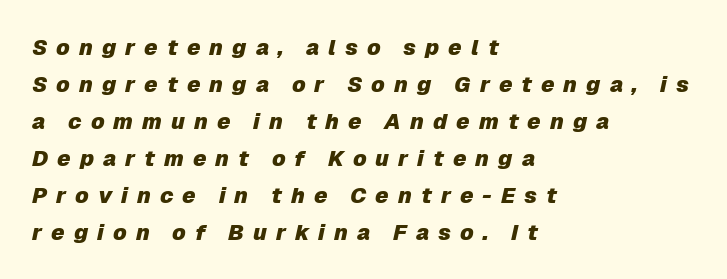
Is the block centered? No — it sits flush against the left margin. One glance says typical: line gaps are just what's usual. Words float on clear page, feet unadorned. Substantial extra tracking has been applied to these lines. Chunky letters — that's bold for sure. When letters slant like this, we call the style italic.
